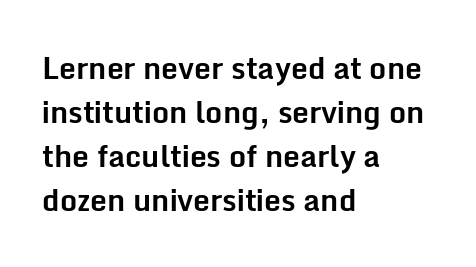
Only glyphs here, with clear space below each row. Compared with typical body copy, the letter spacing here is the same. In terms of weight, the rendering is a true, heavy bold. Does the type have serifs? No, each stem ends abruptly. The letters stand upright; this is a roman face.
